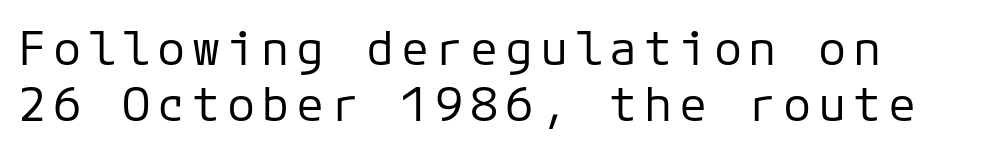
Font category for this specimen: sans-serif. Bare-footed words on every line. Is there any slant? The stems are plumb. Is the stroke heavy? The answer is a plain regular-or-lighter.
